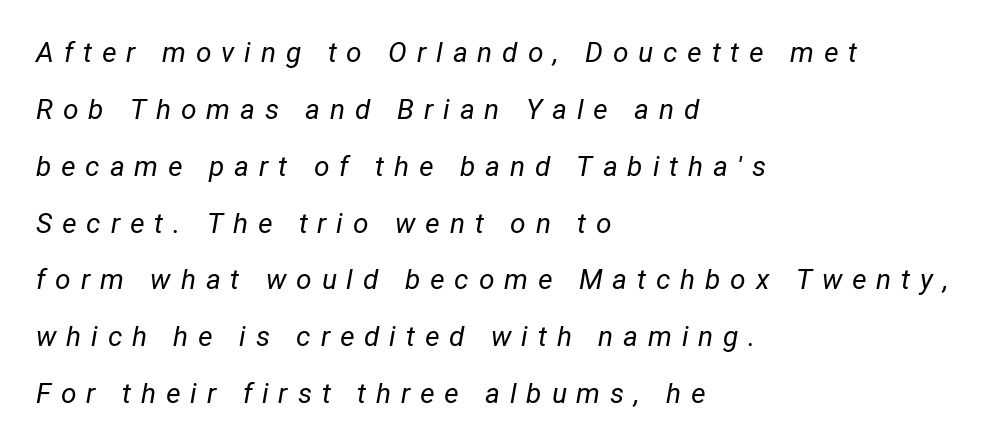
Rendered with sloped, italic letterforms. Inter-character spacing is expanded well beyond the font's built-in metrics. This reads as an unemphasized weight, regular at the heaviest. Here the designer chose a conventional face with non-uniform glyph widths.
